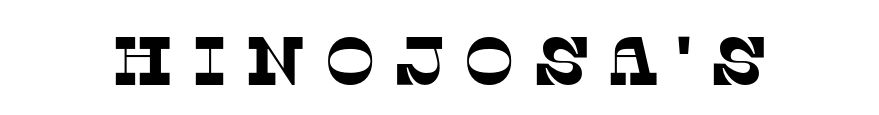
{"serif": "yes", "width": "normal", "stroke_contrast": "low", "x_height": "large", "monospaced": "no", "underline": "no", "letter_spacing": "wide", "letter_spacing_em": 0.24, "glyph_px": 69}
